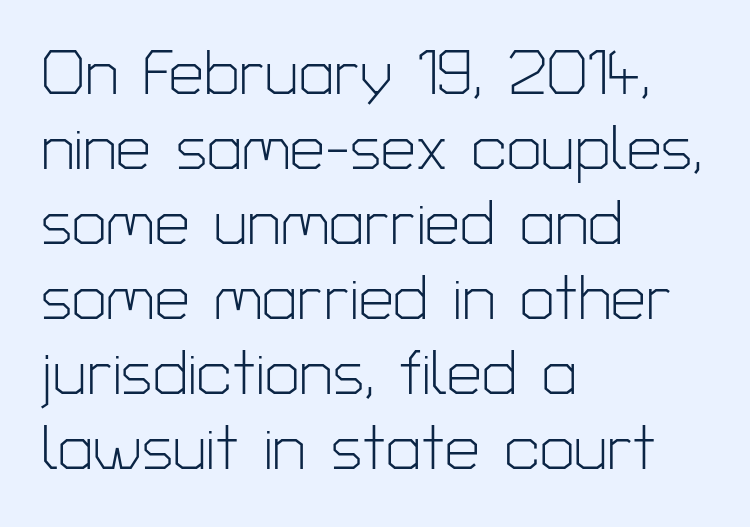
Q: Is the text bold? A: No.
Q: Is the text italic (slanted)? A: No, it is upright.
Q: Is the typeface a serif or a sans-serif typeface? A: Sans-serif.
Q: Is the text underlined? A: No.
Q: How is the paragraph aligned? A: Left-aligned.
Q: Is the spacing between letters normal or unusually wide? A: Normal.
Q: Width (condensed, normal, or wide)? A: Normal.
Q: Stroke contrast? A: Low.
Q: x-height? A: Medium.
Q: Monospaced? A: No.
